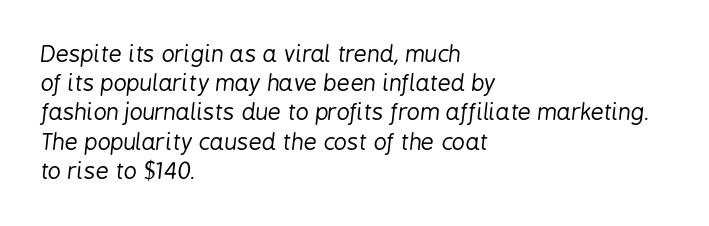
{"italic": "yes", "lean": "right", "slant_degrees": 6, "bold": "no", "underline": "no", "align": "left", "line_spacing": "normal", "line_spacing_ratio": 1.27, "letter_spacing": "normal", "letter_spacing_em": 0.0, "glyph_px": 23}
